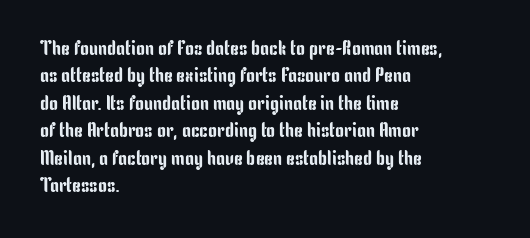
The image shows 20 px text type, upright; set left-aligned, normal line spacing (1.37x), normal letter spacing, not underlined.
